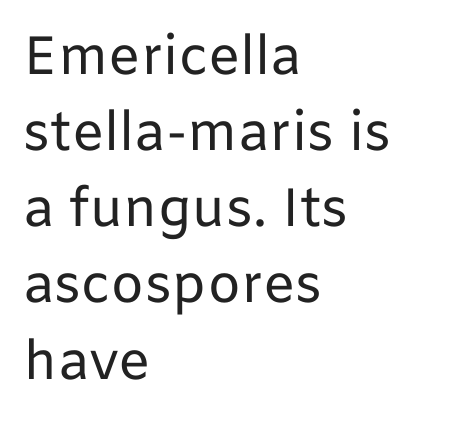
No word sits above an underline. This rendering uses left alignment, leaving the right contour irregular. These lines sit exactly where default settings would place them. Rendered with straight, roman letterforms.
